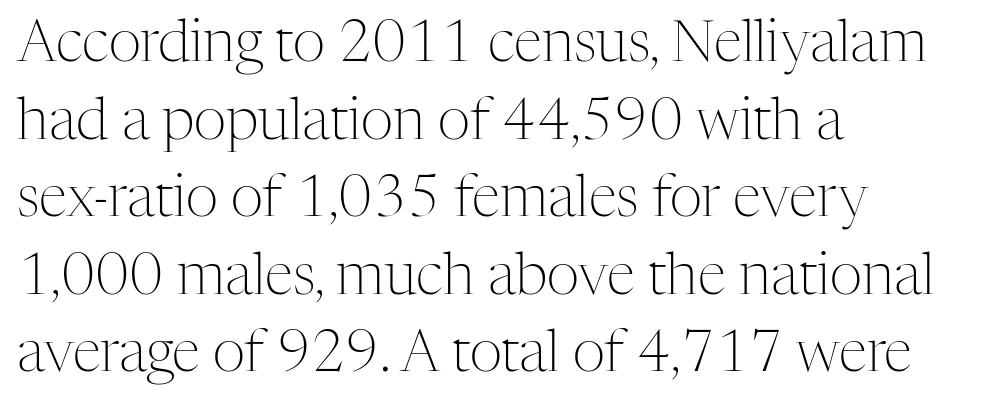
{"serif": "yes", "italic": "no", "bold": "no", "weight": "light", "width": "normal", "stroke_contrast": "medium", "x_height": "medium", "monospaced": "no", "underline": "no", "align": "left", "line_spacing": "normal", "line_spacing_ratio": 1.36, "letter_spacing": "normal", "letter_spacing_em": 0.0, "glyph_px": 57}
